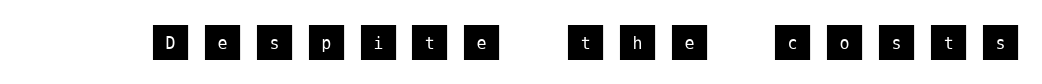
The characters display no serif detailing; their extremities are plain. Do the letters lean? They stand straight. Only glyphs here, with clear space below each row. Is the letter spacing exaggerated? Yes — the characters are pushed far apart.
